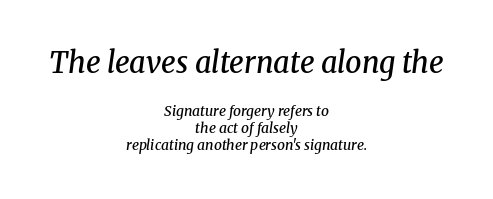
{"serif": "yes", "italic": "yes", "lean": "right", "slant_degrees": 8, "bold": "semi", "weight": "semibold", "width": "normal", "stroke_contrast": "medium", "x_height": "medium", "monospaced": "no", "underline": "no", "align": "center", "line_spacing_ratio": 1.21, "letter_spacing": "normal", "letter_spacing_em": 0.0, "larger_block": "first", "size_ratio": 2.07, "glyph_px": 29}
